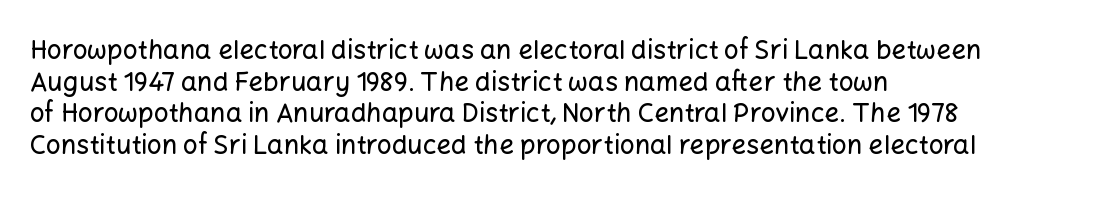
Q: Is the text italic (slanted)? A: No, it is upright.
Q: Is the text underlined? A: No.
Q: How is the paragraph aligned? A: Left-aligned.
Q: Is the spacing between letters normal or unusually wide? A: Normal.
